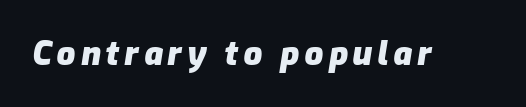
In terms of weight, the rendering is a true, heavy bold. No word sits above an underline. A typesetter would call this proportional, since set widths differ per character. The whole block is typeset with a tilt.
